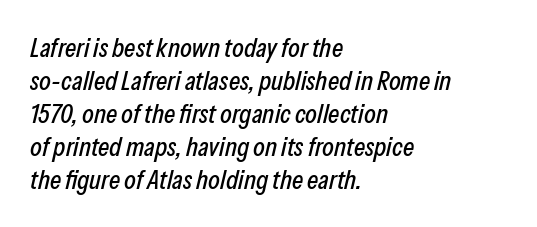
{"italic": "yes", "lean": "right", "slant_degrees": 13, "underline": "no", "align": "left", "line_spacing_ratio": 1.22, "letter_spacing": "normal", "letter_spacing_em": 0.0, "glyph_px": 27}
